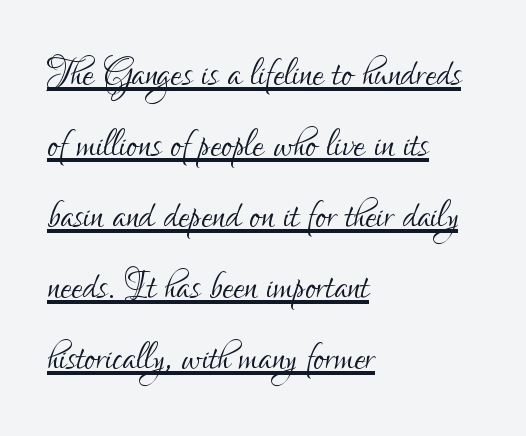
The image shows 50 px light, condensed sans-serif type; set left-aligned, normal line spacing (1.42x), normal letter spacing, underlined; low stroke contrast and a small x-height.
